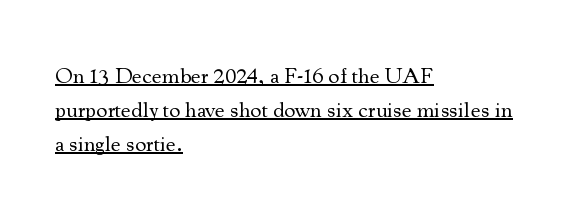
Q: Is the text bold? A: No.
Q: Is the text italic (slanted)? A: No, it is upright.
Q: Is the text underlined? A: Yes.
Q: How is the paragraph aligned? A: Left-aligned.
Q: Is the spacing between letters normal or unusually wide? A: Normal.
Q: Is the spacing between lines tight, normal or loose? A: Normal.
